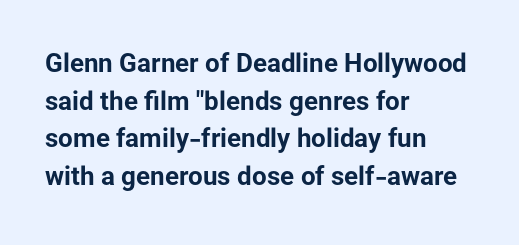
The image shows 26 px bold type, upright; set left-aligned, normal line spacing (1.45x), normal letter spacing, not underlined.
